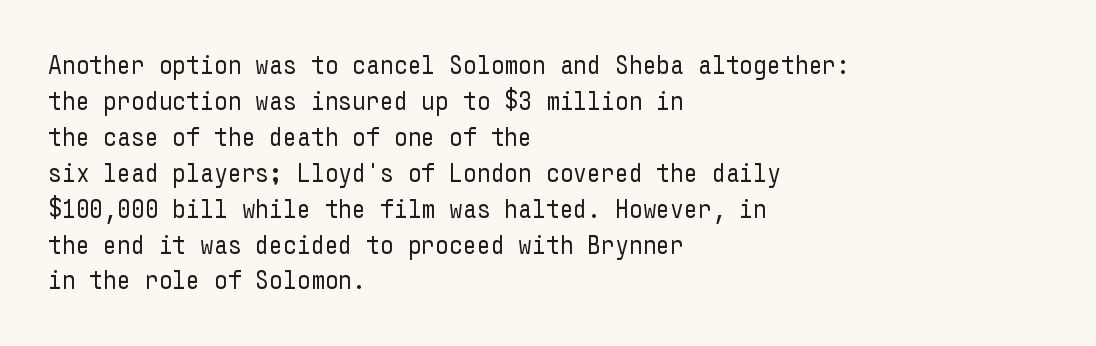
The image shows 27 px text type, upright; set left-aligned, normal line spacing (1.33x), normal letter spacing, not underlined.
